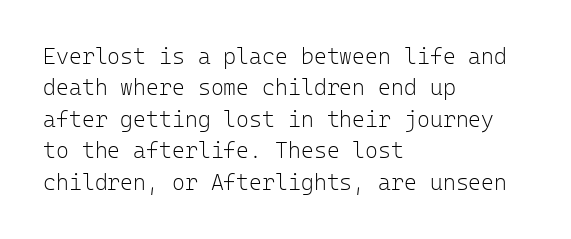
{"italic": "no", "bold": "no", "underline": "no", "align": "left", "line_spacing": "normal", "line_spacing_ratio": 1.43, "letter_spacing": "normal", "letter_spacing_em": 0.0, "glyph_px": 22}
